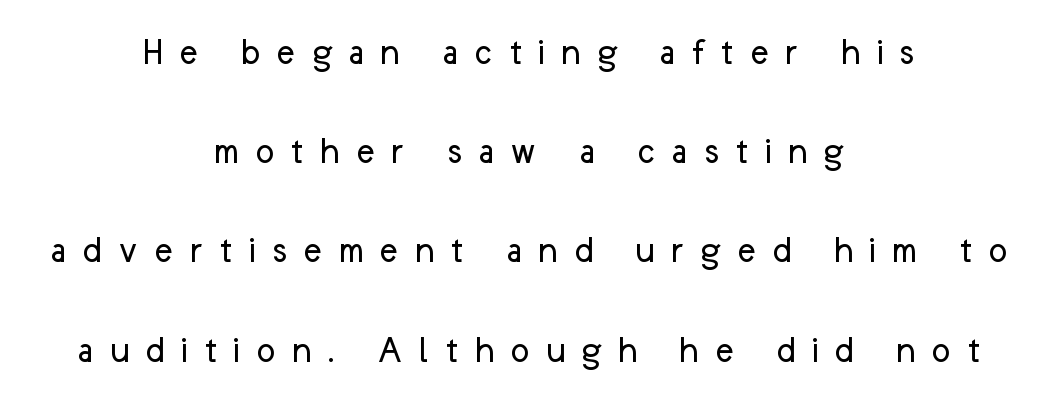
{"serif": "no", "italic": "no", "bold": "no", "weight": "regular", "width": "normal", "stroke_contrast": "low", "x_height": "medium", "monospaced": "no", "underline": "no", "align": "center", "line_spacing": "loose", "line_spacing_ratio": 2.48, "letter_spacing": "wide", "letter_spacing_em": 0.4, "glyph_px": 40}
